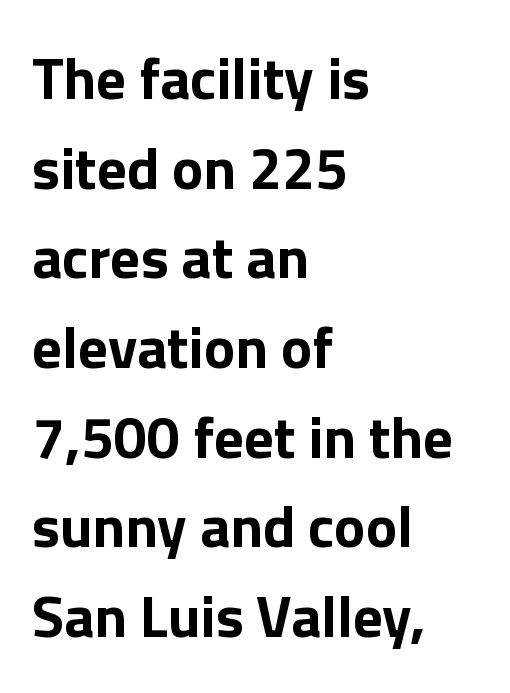
The image shows 59 px bold sans-serif type, upright; set left-aligned, normal line spacing (1.52x), normal letter spacing, not underlined; a medium x-height.
